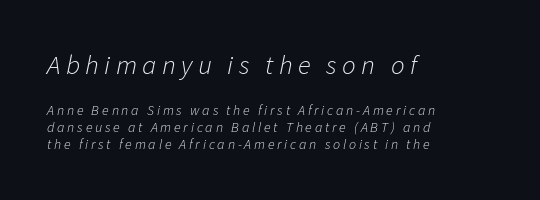
Q: Is the text bold? A: No.
Q: Is the text italic (slanted)? A: Yes, it leans right by about 11 degrees.
Q: Is the text underlined? A: No.
Q: How is the paragraph aligned? A: Left-aligned.
Q: Is the spacing between letters normal or unusually wide? A: Unusually wide.
Q: Which block of text is set in a larger size, the first (top) or the second (bottom)? A: The first (top) one.
